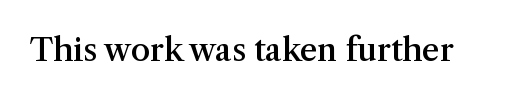
{"serif": "yes", "italic": "no", "bold": "semi", "weight": "semibold", "width": "normal", "stroke_contrast": "medium", "x_height": "medium", "monospaced": "no", "underline": "no", "letter_spacing": "normal", "letter_spacing_em": 0.0, "glyph_px": 31}
